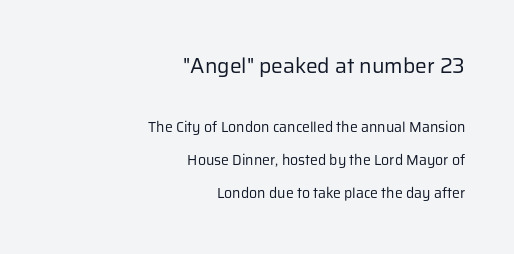
The compositor pushed each line to the right boundary. Letter spacing: default. You can tell it's not italic because the verticals are truly vertical. The letterforms sit at book weight or below. In terms of leading, this rendering errs on the spacious side.
